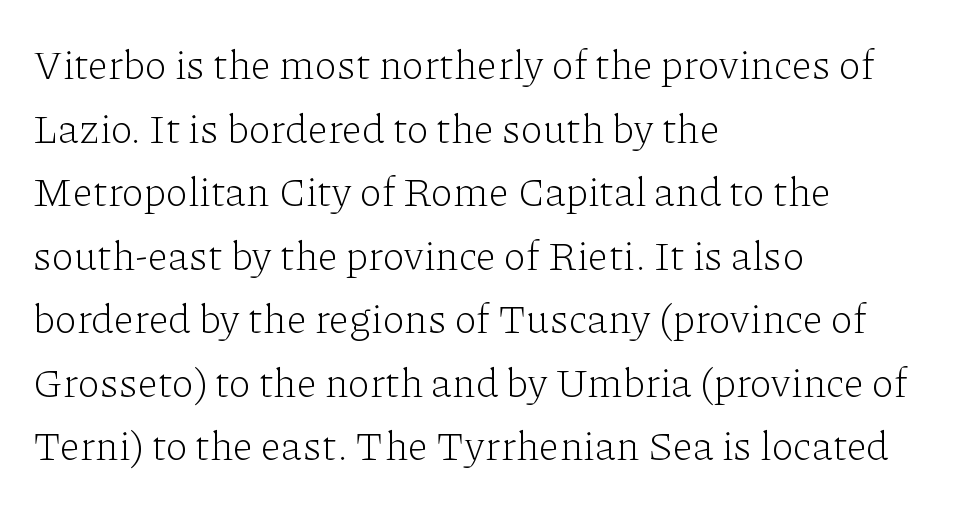
{"serif": "yes", "italic": "no", "bold": "no", "weight": "light", "width": "normal", "stroke_contrast": "low", "x_height": "medium", "monospaced": "no", "underline": "no", "align": "left", "line_spacing": "normal", "line_spacing_ratio": 1.55, "letter_spacing": "normal", "letter_spacing_em": 0.0, "glyph_px": 41}
